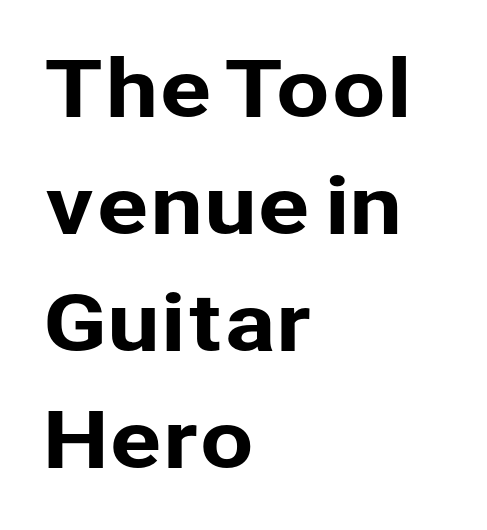
Q: Is the text italic (slanted)? A: No, it is upright.
Q: Is the typeface a serif or a sans-serif typeface? A: Sans-serif.
Q: Is the text underlined? A: No.
Q: How is the paragraph aligned? A: Left-aligned.
Q: Is the spacing between letters normal or unusually wide? A: Normal.
Q: Is the spacing between lines tight, normal or loose? A: Normal.
Q: Width (condensed, normal, or wide)? A: Normal.
Q: Stroke contrast? A: Low.
Q: x-height? A: Medium.
Q: Monospaced? A: No.
